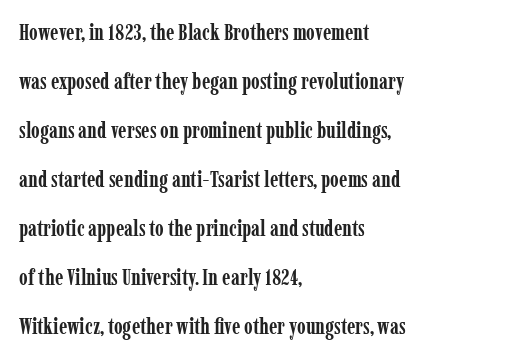
The image shows 22 px bold type, upright; set left-aligned, loose line spacing (2.23x), normal letter spacing, not underlined.
